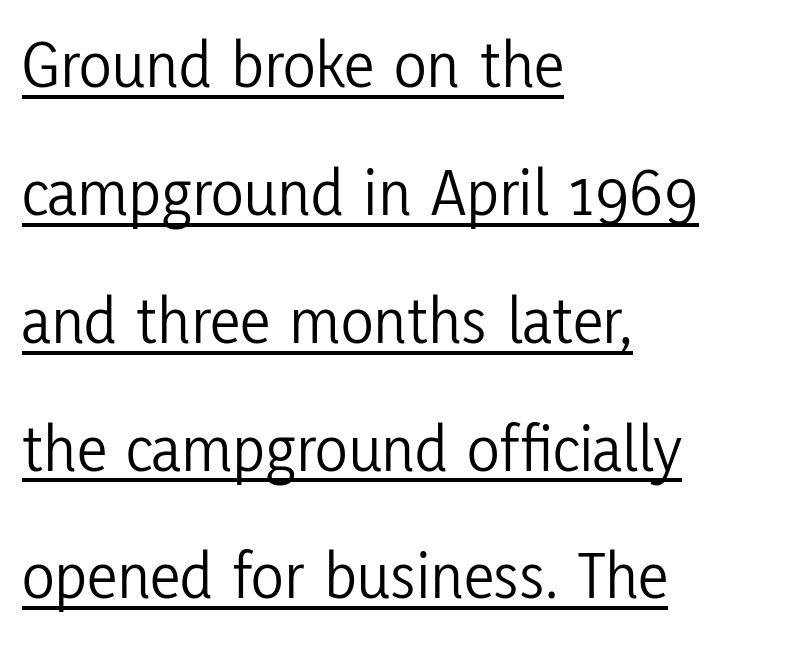
{"serif": "no", "italic": "no", "bold": "no", "weight": "light", "width": "condensed", "stroke_contrast": "low", "x_height": "medium", "monospaced": "no", "underline": "yes", "align": "left", "line_spacing_ratio": 1.88, "letter_spacing": "normal", "letter_spacing_em": 0.0, "glyph_px": 68}
